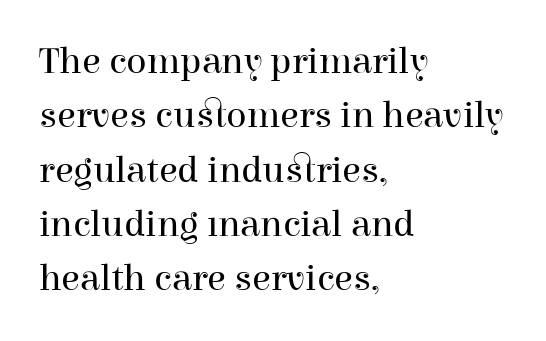
The image shows 38 px regular-weight serif type, upright; set left-aligned, normal line spacing (1.43x), normal letter spacing, not underlined; high stroke contrast and a medium x-height.
